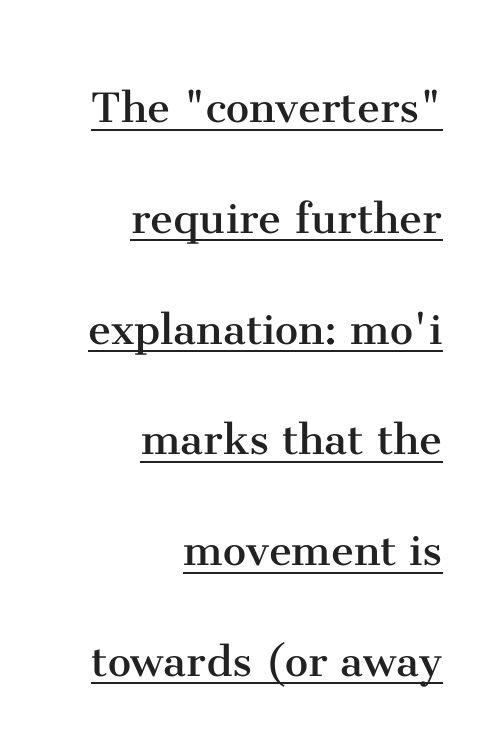
{"serif": "yes", "italic": "no", "bold": "no", "weight": "regular", "width": "normal", "stroke_contrast": "medium", "x_height": "medium", "monospaced": "no", "underline": "yes", "align": "right", "line_spacing": "loose", "line_spacing_ratio": 2.13, "letter_spacing": "normal", "letter_spacing_em": 0.0, "glyph_px": 52}
